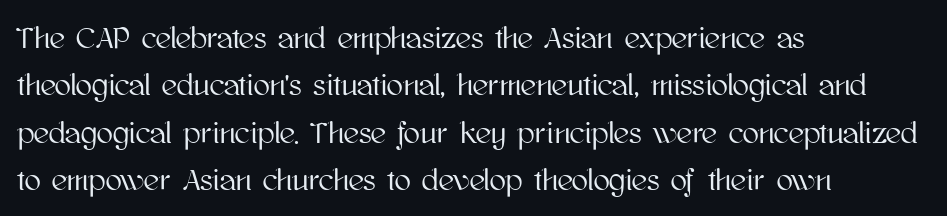
{"italic": "no", "width": "normal", "stroke_contrast": "high", "x_height": "medium", "monospaced": "no", "underline": "no", "align": "left", "line_spacing": "normal", "line_spacing_ratio": 1.58, "letter_spacing": "normal", "letter_spacing_em": 0.0, "glyph_px": 30}
